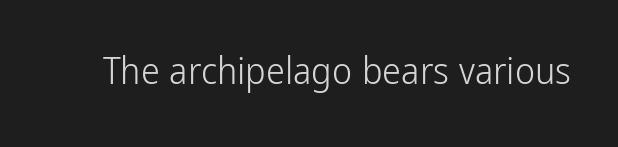
Q: Is the text bold? A: No.
Q: Is the text italic (slanted)? A: No, it is upright.
Q: Is the typeface a serif or a sans-serif typeface? A: Sans-serif.
Q: Is the text underlined? A: No.
Q: Is the spacing between letters normal or unusually wide? A: Normal.
Q: Width (condensed, normal, or wide)? A: Condensed.
Q: Stroke contrast? A: Low.
Q: x-height? A: Medium.
Q: Monospaced? A: No.
